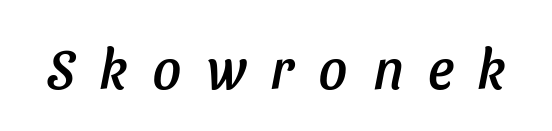
The face used here is proportionally spaced, like ordinary book or web type. Substantial extra tracking has been applied to these lines. Decoration check: the copy has no underline.
